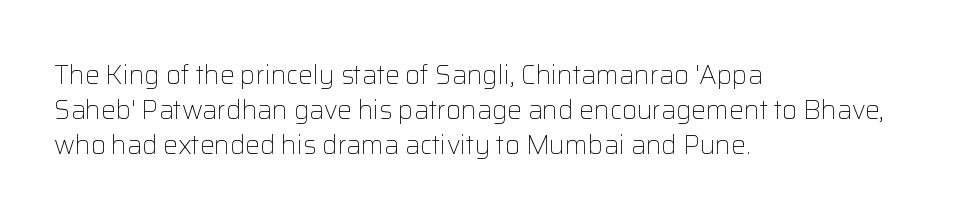
Q: Is the text bold? A: No.
Q: Is the text italic (slanted)? A: No, it is upright.
Q: Is the text underlined? A: No.
Q: How is the paragraph aligned? A: Left-aligned.
Q: Is the spacing between letters normal or unusually wide? A: Normal.
Q: Is the spacing between lines tight, normal or loose? A: Normal.
